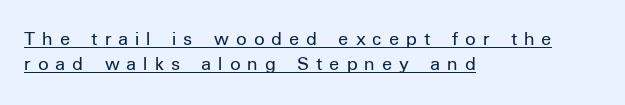
Check the space under the baseline: a stroke is drawn there. Tracking value appears strongly positive — letters spread wide. This rendering uses left alignment, leaving the right contour irregular. Italic? Not at all — the glyphs are vertical.
